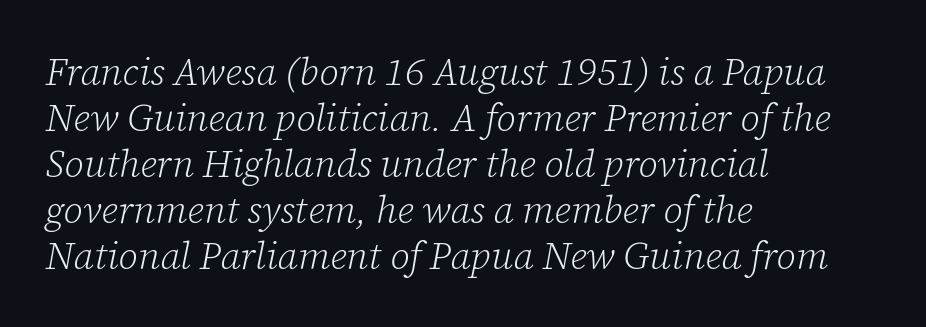
The image shows 38 px light serif type, italic (leaning right); set left-aligned, line spacing 1.21x, normal letter spacing, not underlined; low stroke contrast and a medium x-height.
